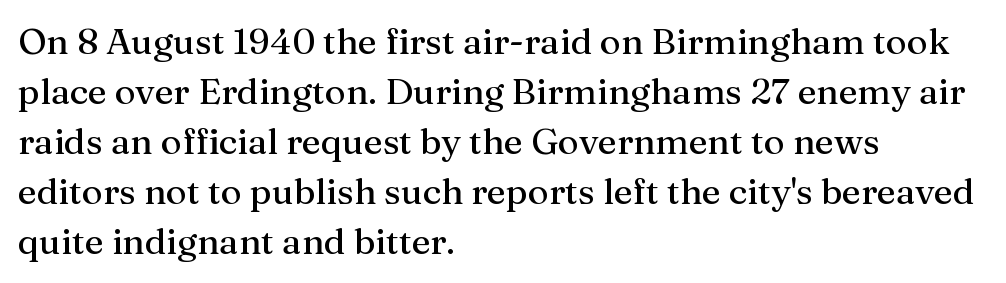
Q: Is the text italic (slanted)? A: No, it is upright.
Q: Is the typeface a serif or a sans-serif typeface? A: Serif.
Q: Is the text underlined? A: No.
Q: How is the paragraph aligned? A: Left-aligned.
Q: Is the spacing between letters normal or unusually wide? A: Normal.
Q: Is the spacing between lines tight, normal or loose? A: Normal.
Q: Width (condensed, normal, or wide)? A: Normal.
Q: Stroke contrast? A: Medium.
Q: x-height? A: Medium.
Q: Monospaced? A: No.
